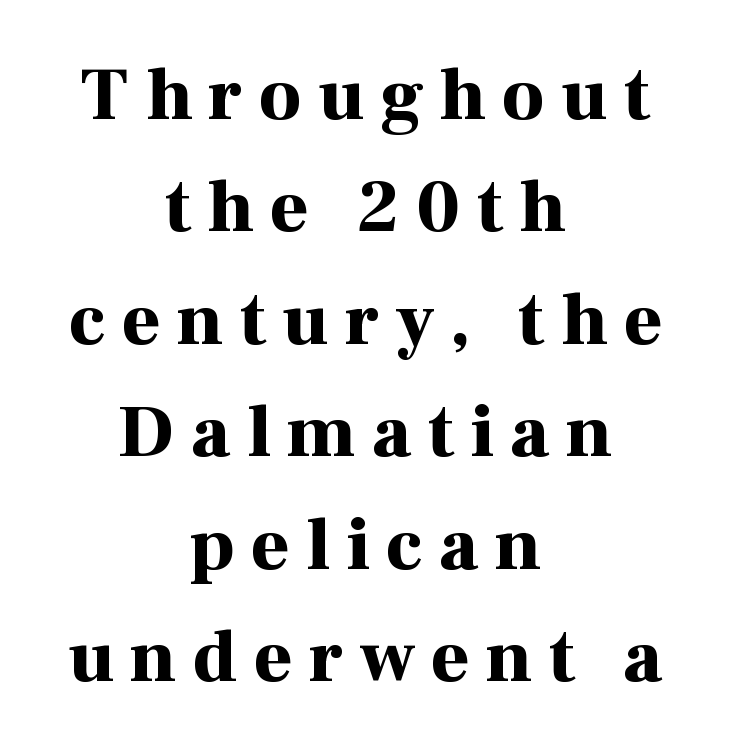
The lines sit at an ordinary, default distance from one another. Note the varied advance widths — an 'i' is clearly narrower than an 'm'. Each word looks stretched out because of the extra space between its letters. Descenders hang freely into open space. The lines are quadded center. Heavy-handed strokes throughout: this text is bold.
